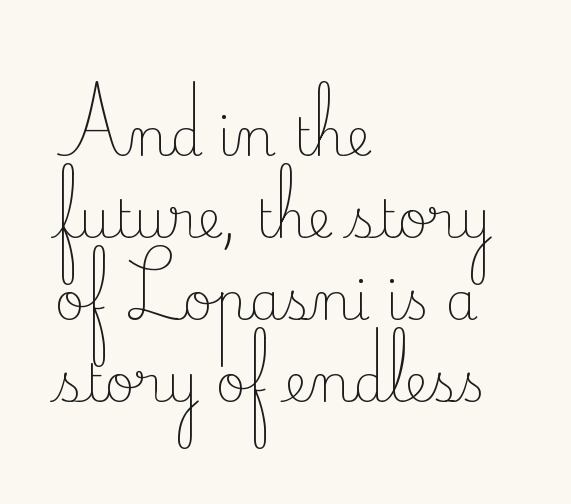
Default kerning and tracking; the words read as compact shapes. Every row of glyphs begins at an identical x-position on the left. The space beneath each line is pristine and unruled. A light-to-regular cut is what we see here.
